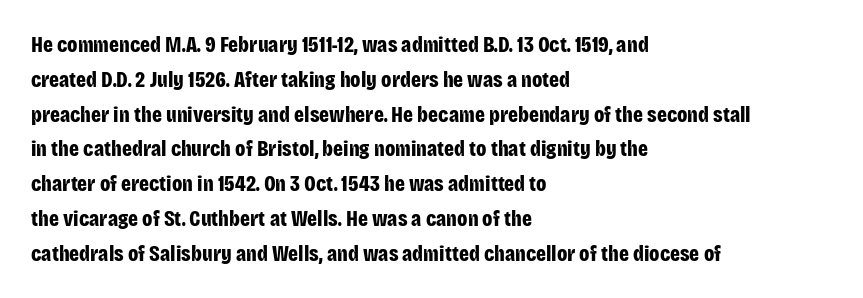
The image shows 22 px bold type, upright; set left-aligned, normal line spacing (1.58x), normal letter spacing, not underlined.
